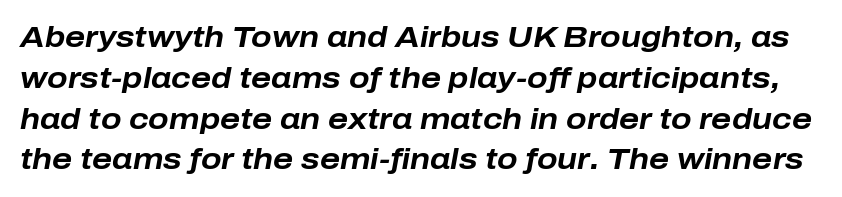
Q: Is the text bold? A: Yes.
Q: Is the text italic (slanted)? A: Yes, it leans right by about 10 degrees.
Q: Is the text underlined? A: No.
Q: Is the spacing between letters normal or unusually wide? A: Normal.
Q: Is the spacing between lines tight, normal or loose? A: Normal.
Q: Width (condensed, normal, or wide)? A: Normal.
Q: Stroke contrast? A: Low.
Q: x-height? A: Medium.
Q: Monospaced? A: No.
